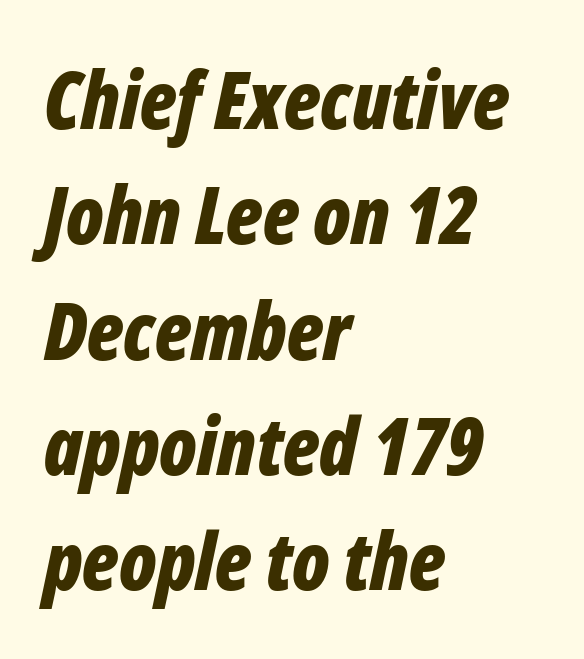
Q: Is the text bold? A: Yes.
Q: Is the text italic (slanted)? A: Yes, it leans right by about 12 degrees.
Q: Is the text underlined? A: No.
Q: How is the paragraph aligned? A: Left-aligned.
Q: Is the spacing between letters normal or unusually wide? A: Normal.
Q: Is the spacing between lines tight, normal or loose? A: Normal.
Q: Width (condensed, normal, or wide)? A: Condensed.
Q: Stroke contrast? A: Low.
Q: x-height? A: Medium.
Q: Monospaced? A: No.
